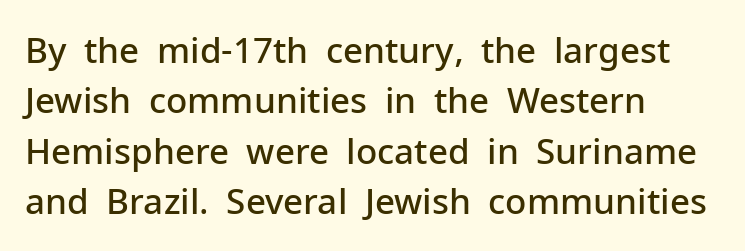
The image shows 35 px semibold sans-serif type, upright; set left-aligned, normal line spacing (1.44x), normal letter spacing, not underlined; low stroke contrast and a medium x-height.
